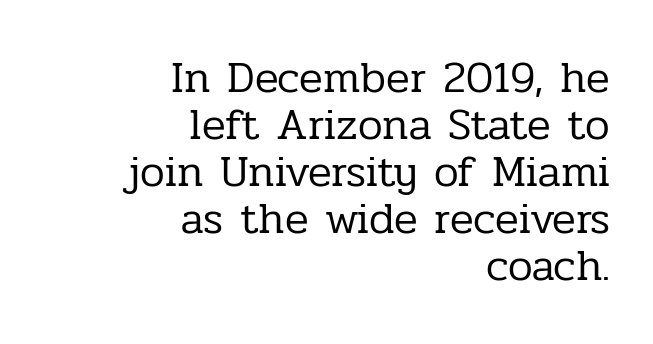
{"serif": "yes", "italic": "no", "bold": "no", "weight": "regular", "width": "normal", "stroke_contrast": "low", "x_height": "medium", "monospaced": "no", "underline": "no", "align": "right", "line_spacing": "tight", "line_spacing_ratio": 1.07, "letter_spacing": "normal", "letter_spacing_em": 0.0, "glyph_px": 44}
